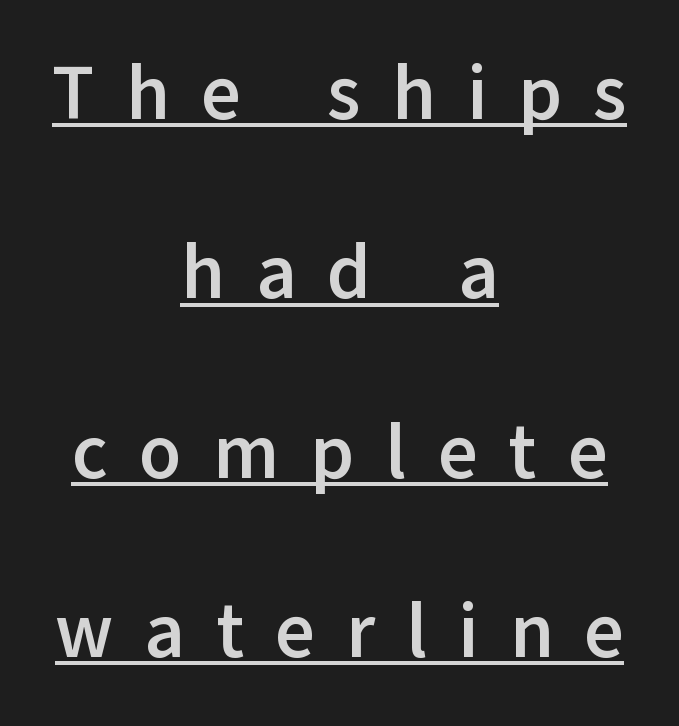
The designer went with a sans here, leaving each stem footless. Tracking value appears strongly positive — letters spread wide. Successive baselines arrive slowly, with a big drop between each. Compared with undecorated copy, this sample adds a rule below the words. The typesetter chose a symmetrical, centered arrangement here.
